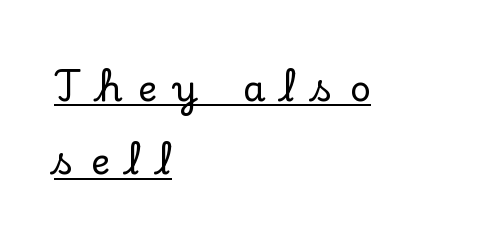
Q: Is the text italic (slanted)? A: No, it is upright.
Q: Is the typeface a serif or a sans-serif typeface? A: Serif.
Q: Is the text underlined? A: Yes.
Q: How is the paragraph aligned? A: Left-aligned.
Q: Is the spacing between letters normal or unusually wide? A: Unusually wide.
Q: Is the spacing between lines tight, normal or loose? A: Loose.
Q: Width (condensed, normal, or wide)? A: Normal.
Q: Stroke contrast? A: Low.
Q: x-height? A: Small.
Q: Monospaced? A: No.
